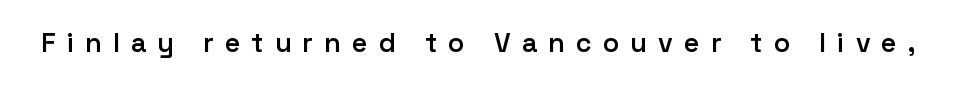
Q: Is the text bold? A: Semi-bold.
Q: Is the text italic (slanted)? A: No, it is upright.
Q: Is the text underlined? A: No.
Q: Is the spacing between letters normal or unusually wide? A: Unusually wide.
